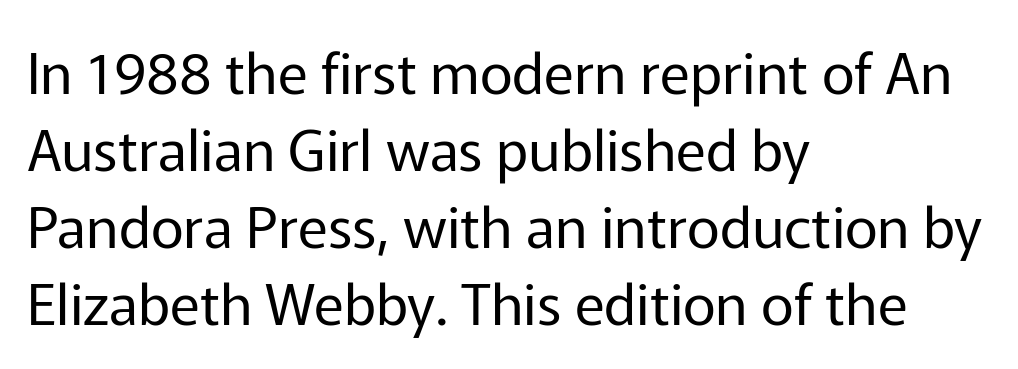
{"serif": "no", "italic": "no", "bold": "no", "weight": "regular", "width": "normal", "stroke_contrast": "low", "x_height": "medium", "monospaced": "no", "underline": "no", "align": "left", "line_spacing": "normal", "line_spacing_ratio": 1.35, "letter_spacing": "normal", "letter_spacing_em": 0.0, "glyph_px": 57}
